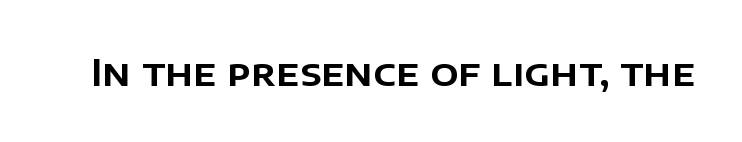
Q: Is the text italic (slanted)? A: No, it is upright.
Q: Is the typeface a serif or a sans-serif typeface? A: Sans-serif.
Q: Is the text underlined? A: No.
Q: Is the spacing between letters normal or unusually wide? A: Normal.
Q: Width (condensed, normal, or wide)? A: Normal.
Q: Stroke contrast? A: Low.
Q: x-height? A: Large.
Q: Monospaced? A: No.
